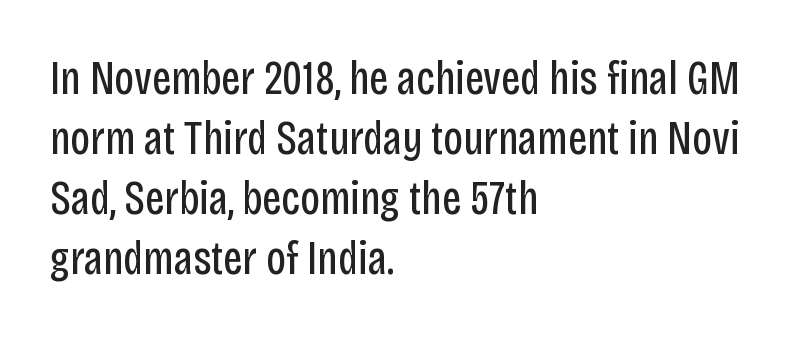
{"serif": "no", "italic": "no", "bold": "no", "weight": "regular", "width": "condensed", "stroke_contrast": "low", "x_height": "large", "monospaced": "no", "underline": "no", "align": "left", "line_spacing": "normal", "line_spacing_ratio": 1.28, "letter_spacing": "normal", "letter_spacing_em": 0.0, "glyph_px": 47}
